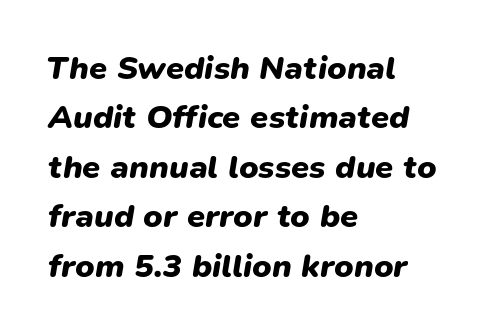
The image shows 33 px heavy type, italic (leaning right); set left-aligned, normal line spacing (1.5x), normal letter spacing, not underlined; low stroke contrast and a medium x-height.
